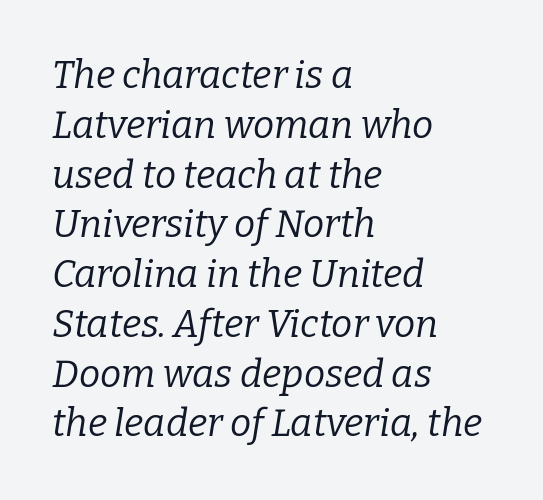
{"serif": "yes", "italic": "yes", "lean": "right", "slant_degrees": 9, "bold": "no", "weight": "regular", "width": "normal", "stroke_contrast": "low", "x_height": "medium", "monospaced": "no", "underline": "no", "align": "left", "line_spacing": "normal", "line_spacing_ratio": 1.31, "letter_spacing": "normal", "letter_spacing_em": 0.0, "glyph_px": 38}
